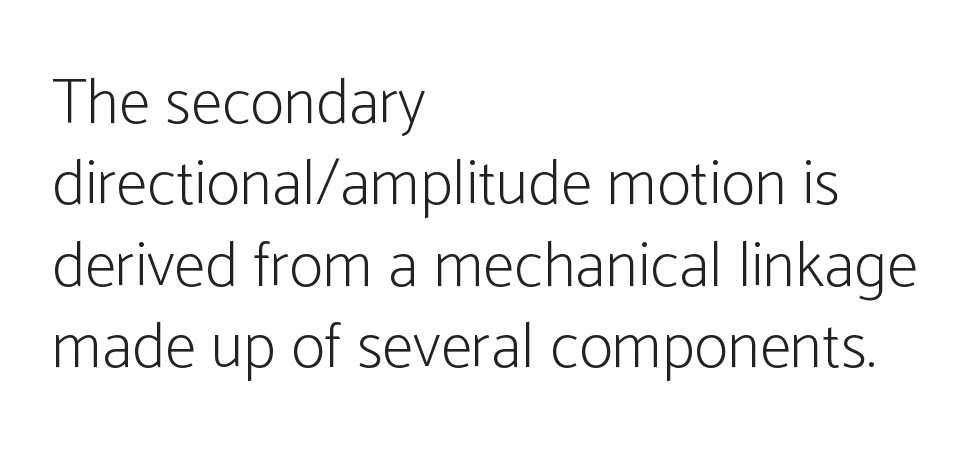
The image shows 64 px light, condensed sans-serif type, upright; set left-aligned, normal line spacing (1.27x), normal letter spacing, not underlined; low stroke contrast and a medium x-height.
